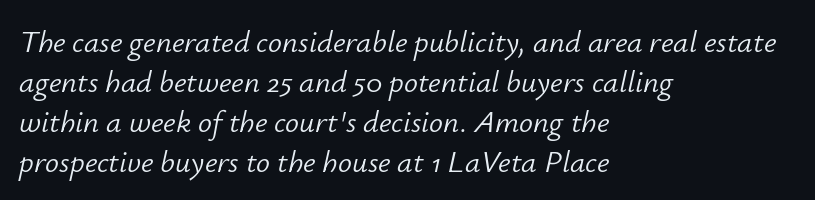
The image shows 31 px light type, italic (leaning right); set left-aligned, normal line spacing (1.29x), normal letter spacing, not underlined; low stroke contrast and a small x-height.
